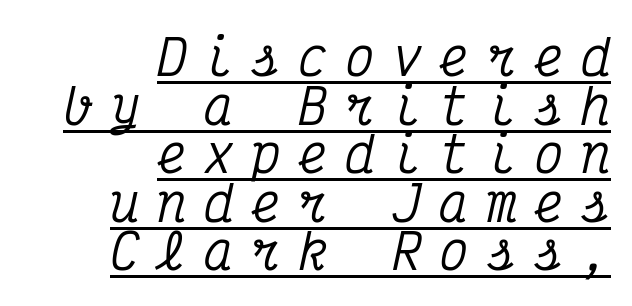
You can tell from the footed stems that serif type was used. The designer dialed line spacing down below the default. Does the lettering tilt? It does — this is italic. You could only call the tracking loose — the letters float apart. Underlining? Definitely there. Which margin do the lines hug? The right one — the left edge is uneven.
